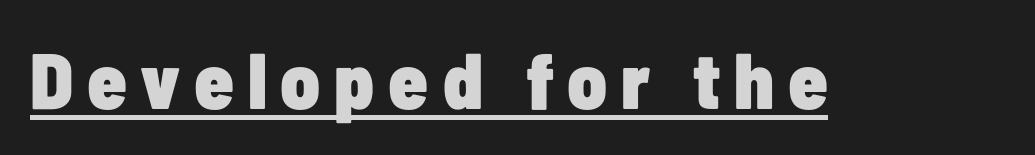
Q: Is the text bold? A: Yes.
Q: Is the text italic (slanted)? A: No, it is upright.
Q: Is the typeface a serif or a sans-serif typeface? A: Sans-serif.
Q: Is the text underlined? A: Yes.
Q: Width (condensed, normal, or wide)? A: Condensed.
Q: Stroke contrast? A: Low.
Q: x-height? A: Medium.
Q: Monospaced? A: No.
